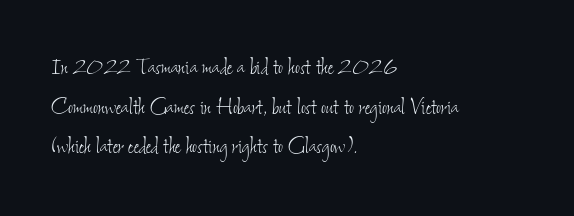
The image shows 27 px text type; set left-aligned, normal line spacing (1.47x), normal letter spacing, not underlined.
